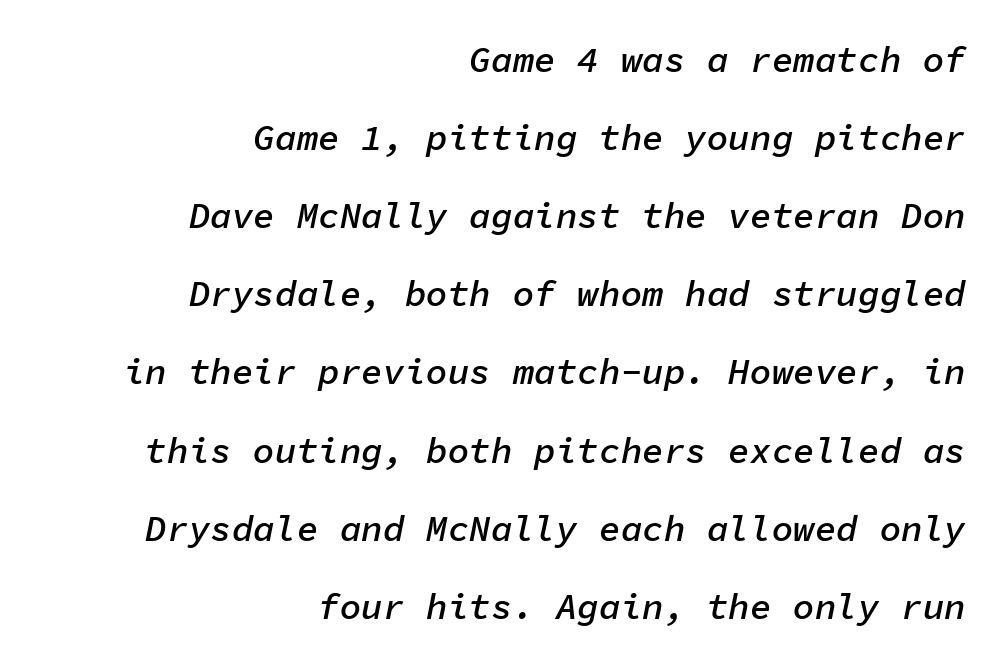
{"italic": "yes", "lean": "right", "slant_degrees": 11, "bold": "semi", "weight": "semibold", "width": "normal", "stroke_contrast": "low", "x_height": "medium", "monospaced": "yes", "underline": "no", "align": "right", "line_spacing": "loose", "line_spacing_ratio": 2.17, "letter_spacing": "normal", "letter_spacing_em": 0.0, "glyph_px": 36}
